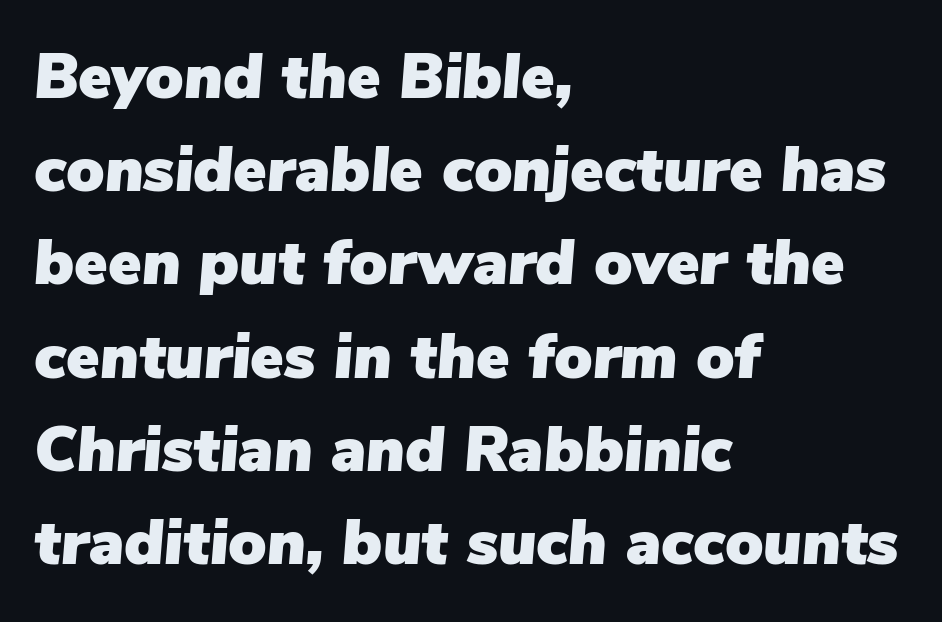
The image shows 63 px text type, italic (leaning right); set left-aligned, normal line spacing (1.48x), normal letter spacing, not underlined; low stroke contrast and a medium x-height.
